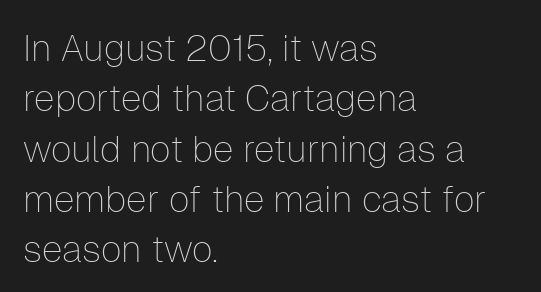
Q: Is the text bold? A: No.
Q: Is the text italic (slanted)? A: No, it is upright.
Q: Is the typeface a serif or a sans-serif typeface? A: Sans-serif.
Q: Is the text underlined? A: No.
Q: How is the paragraph aligned? A: Left-aligned.
Q: Is the spacing between letters normal or unusually wide? A: Normal.
Q: Is the spacing between lines tight, normal or loose? A: Normal.
Q: Width (condensed, normal, or wide)? A: Normal.
Q: Stroke contrast? A: Low.
Q: x-height? A: Medium.
Q: Monospaced? A: No.
